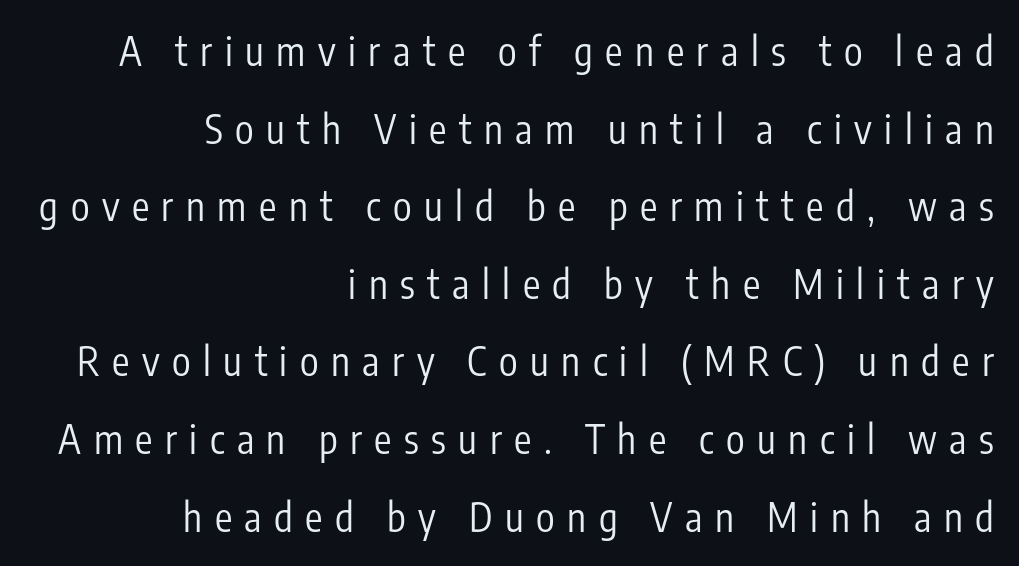
Horizontal alignment here is rightward, an uncommon choice for prose. Descender tails drop into unmarked territory. Characters follow at a spacing far wider than the type designer built in. The passage shown is typed in a proportional face where columns would drift.
